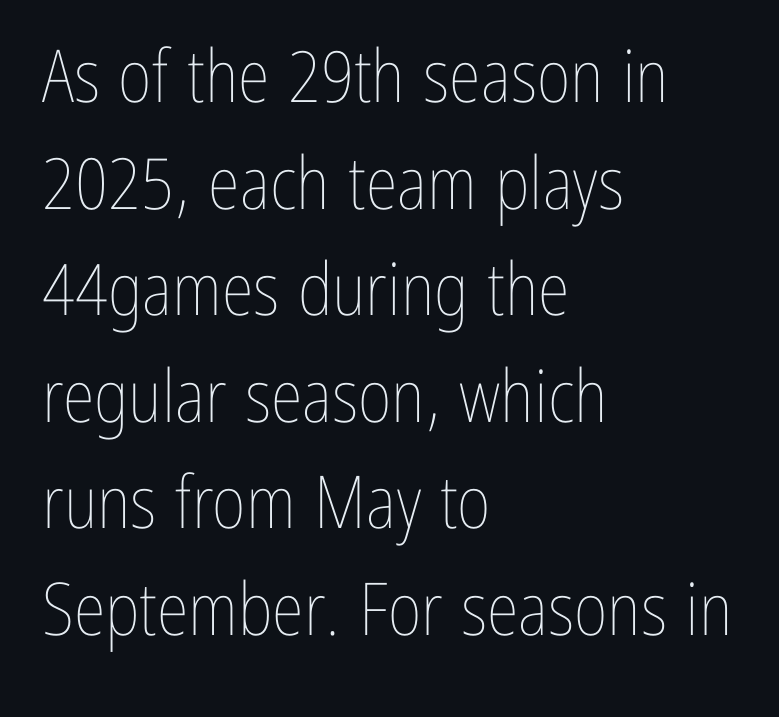
The image shows 73 px thin, condensed type, upright; set left-aligned, normal line spacing (1.46x), normal letter spacing, not underlined; low stroke contrast and a medium x-height.
